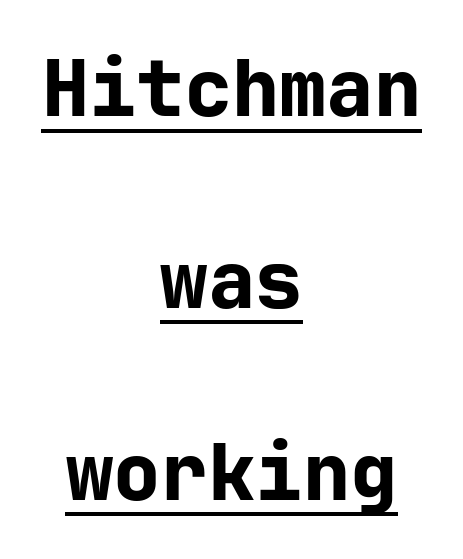
Q: Is the text bold? A: Yes.
Q: Is the text italic (slanted)? A: No, it is upright.
Q: Is the typeface a serif or a sans-serif typeface? A: Sans-serif.
Q: Is the text underlined? A: Yes.
Q: How is the paragraph aligned? A: Centered.
Q: Is the spacing between letters normal or unusually wide? A: Normal.
Q: Is the spacing between lines tight, normal or loose? A: Loose.
Q: Width (condensed, normal, or wide)? A: Normal.
Q: Stroke contrast? A: Low.
Q: x-height? A: Medium.
